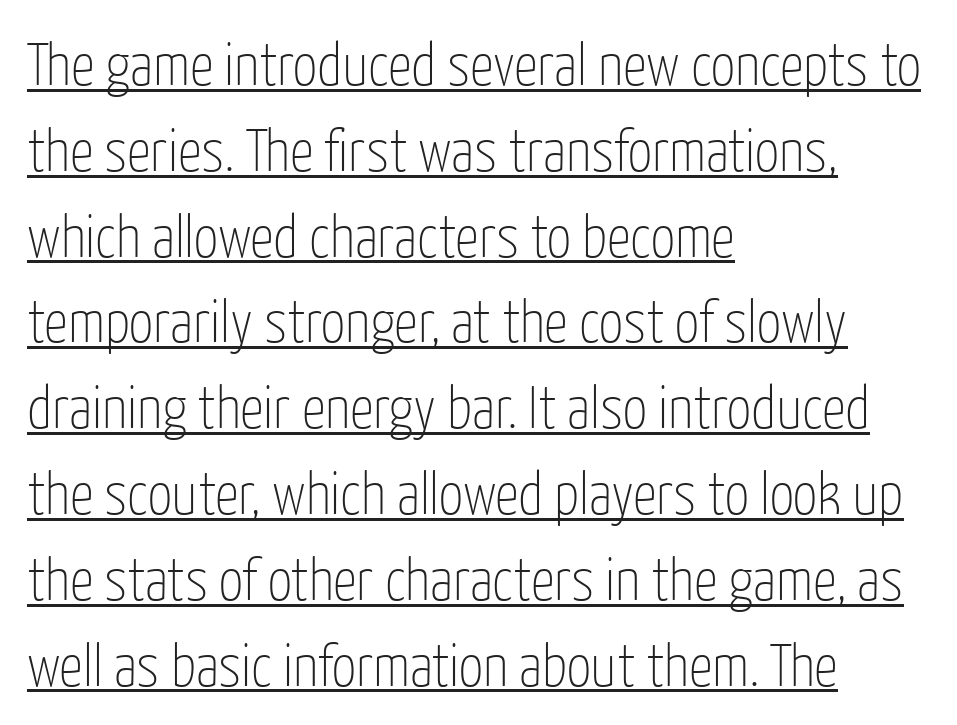
{"serif": "no", "italic": "no", "bold": "no", "weight": "thin", "width": "condensed", "stroke_contrast": "low", "x_height": "medium", "monospaced": "no", "underline": "yes", "align": "left", "line_spacing": "normal", "line_spacing_ratio": 1.43, "letter_spacing": "normal", "letter_spacing_em": 0.0, "glyph_px": 60}
